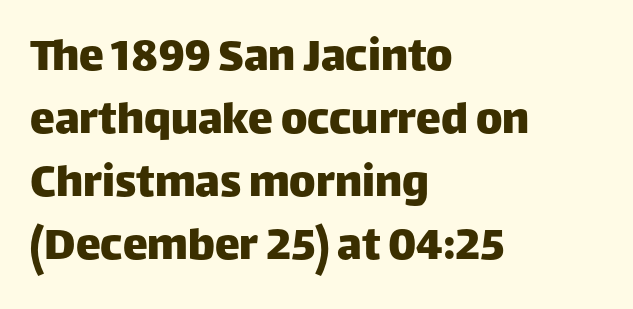
The image shows 50 px sans-serif type, upright; set left-aligned, normal line spacing (1.26x), normal letter spacing, not underlined; low stroke contrast and a large x-height.
